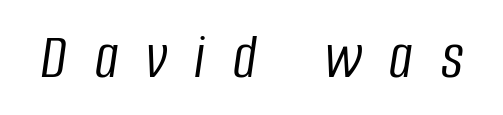
Q: Is the text bold? A: No.
Q: Is the text italic (slanted)? A: Yes, it leans right by about 8 degrees.
Q: Is the text underlined? A: No.
Q: Is the spacing between letters normal or unusually wide? A: Unusually wide.
Q: Width (condensed, normal, or wide)? A: Condensed.
Q: Stroke contrast? A: Low.
Q: x-height? A: Large.
Q: Monospaced? A: No.
